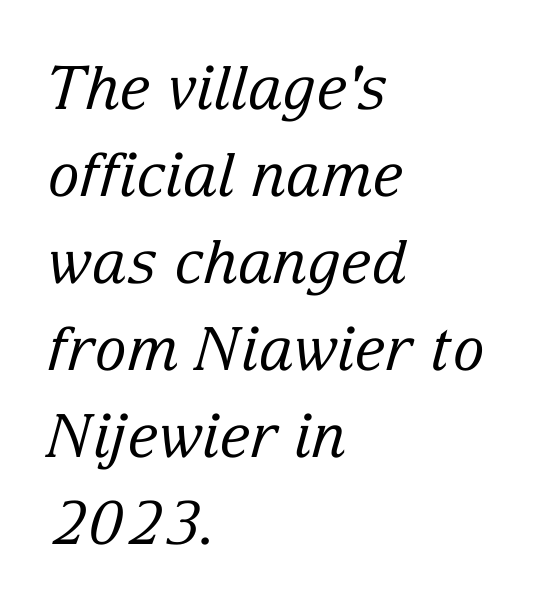
{"serif": "yes", "italic": "yes", "lean": "right", "slant_degrees": 15, "bold": "no", "weight": "regular", "width": "normal", "stroke_contrast": "low", "x_height": "medium", "monospaced": "no", "underline": "no", "align": "left", "line_spacing": "normal", "line_spacing_ratio": 1.45, "letter_spacing": "normal", "letter_spacing_em": 0.0, "glyph_px": 60}
